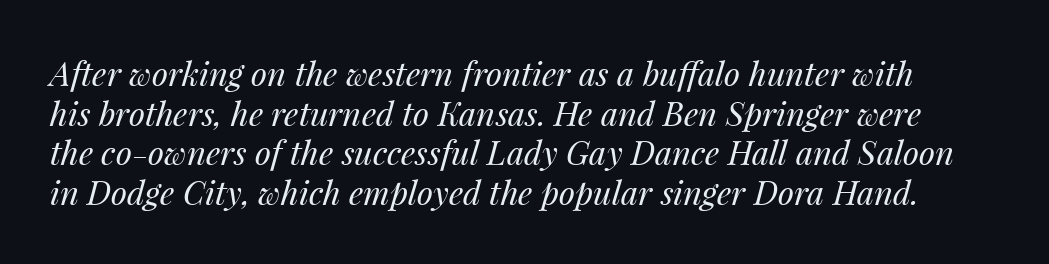
Q: Is the text bold? A: No.
Q: Is the text italic (slanted)? A: Yes, it leans right by about 14 degrees.
Q: Is the text underlined? A: No.
Q: Is the spacing between letters normal or unusually wide? A: Normal.
Q: Width (condensed, normal, or wide)? A: Normal.
Q: Stroke contrast? A: Medium.
Q: x-height? A: Medium.
Q: Monospaced? A: No.
